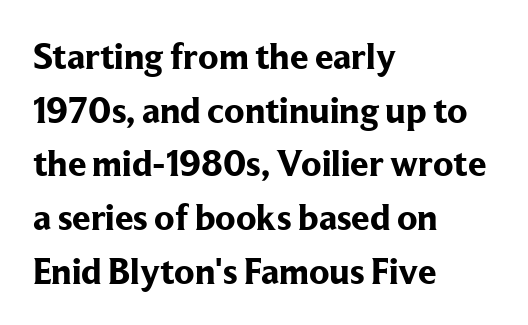
{"serif": "yes", "italic": "no", "bold": "yes", "weight": "bold", "width": "normal", "stroke_contrast": "low", "x_height": "medium", "monospaced": "no", "underline": "no", "align": "left", "line_spacing": "normal", "line_spacing_ratio": 1.45, "letter_spacing": "normal", "letter_spacing_em": 0.0, "glyph_px": 37}
